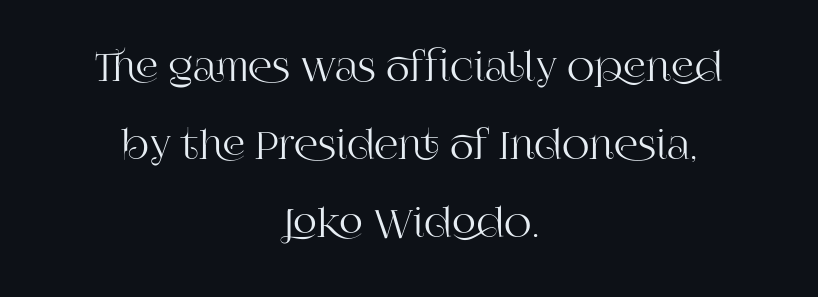
The image shows 38 px serif type, upright; set centered, loose line spacing (2.05x), normal letter spacing, not underlined; high stroke contrast and a large x-height.
